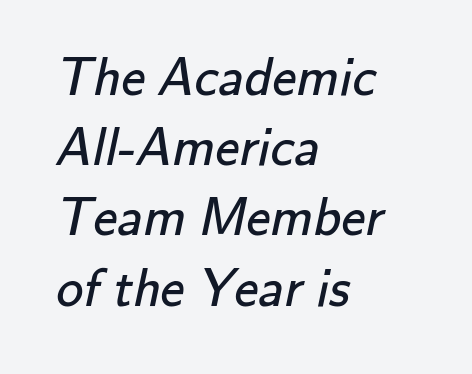
The image shows 54 px regular-weight sans-serif type; set left-aligned, normal line spacing (1.3x), normal letter spacing, not underlined; low stroke contrast and a small x-height.
